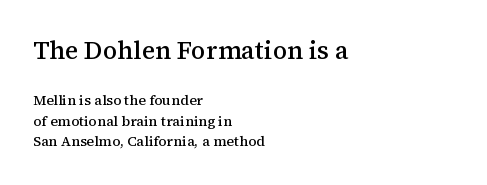
Q: Is the text bold? A: Semi-bold.
Q: Is the text italic (slanted)? A: No, it is upright.
Q: Is the text underlined? A: No.
Q: How is the paragraph aligned? A: Left-aligned.
Q: Is the spacing between letters normal or unusually wide? A: Normal.
Q: Is the spacing between lines tight, normal or loose? A: Normal.
Q: Which block of text is set in a larger size, the first (top) or the second (bottom)? A: The first (top) one.
